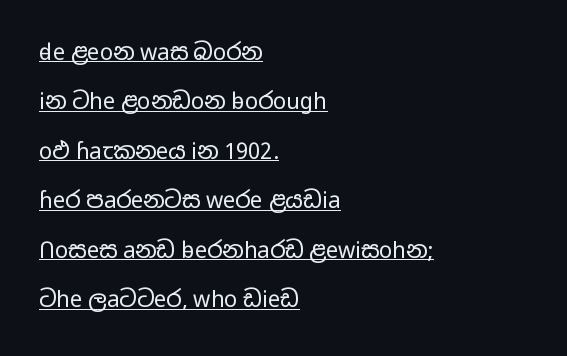
The image shows 22 px text type, upright; set left-aligned, loose line spacing (2.25x), normal letter spacing, underlined.
